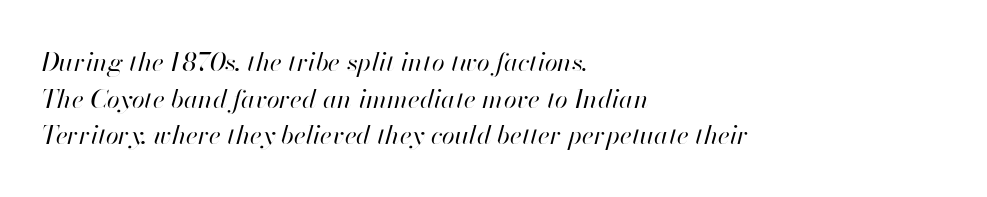
Honestly, there is no underline to notice here at all. Default kerning and tracking; the words read as compact shapes. Teacher's note: observe the even left margin — that is flush-left alignment. Weight: not bold — regular or lighter.
